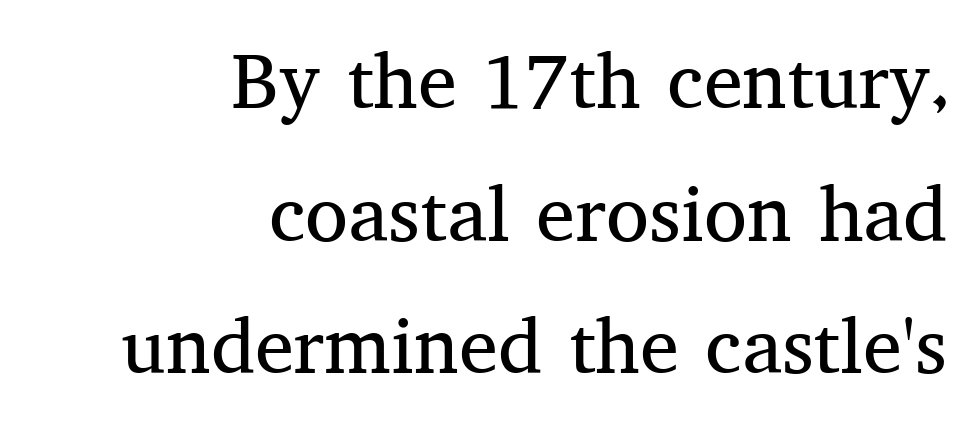
The area under the type is left untouched. Characters remain perfectly vertical along every line. The text was rendered using a seriffed face with decorative stroke endings. The rendering uses natural spacing where letterforms have individual widths. Vertically, the passage feels balanced, rows spaced as you'd expect.
